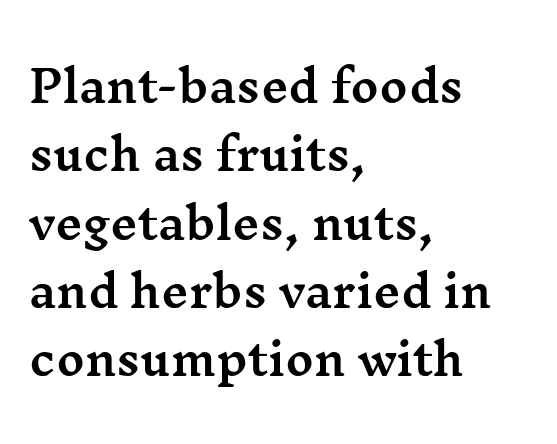
{"serif": "yes", "italic": "no", "width": "wide", "stroke_contrast": "medium", "x_height": "medium", "monospaced": "no", "underline": "no", "align": "left", "line_spacing": "normal", "line_spacing_ratio": 1.59, "letter_spacing": "normal", "letter_spacing_em": 0.0, "glyph_px": 43}
